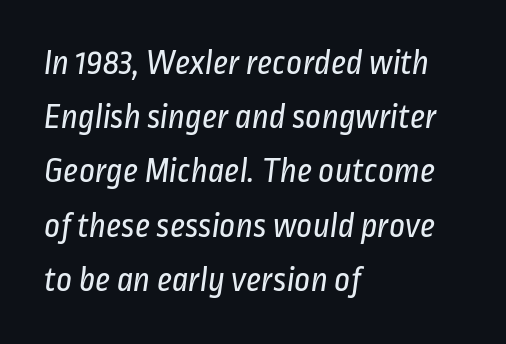
Q: Is the text bold? A: No.
Q: Is the typeface a serif or a sans-serif typeface? A: Sans-serif.
Q: Is the text underlined? A: No.
Q: How is the paragraph aligned? A: Left-aligned.
Q: Is the spacing between letters normal or unusually wide? A: Normal.
Q: Is the spacing between lines tight, normal or loose? A: Normal.
Q: Width (condensed, normal, or wide)? A: Condensed.
Q: Stroke contrast? A: Low.
Q: x-height? A: Medium.
Q: Monospaced? A: No.
